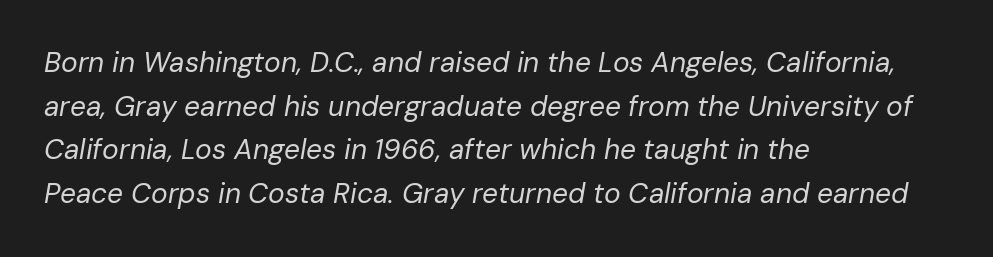
The image shows 28 px regular-weight type, italic (leaning right); set left-aligned, normal line spacing (1.56x), normal letter spacing, not underlined; low stroke contrast and a medium x-height.
